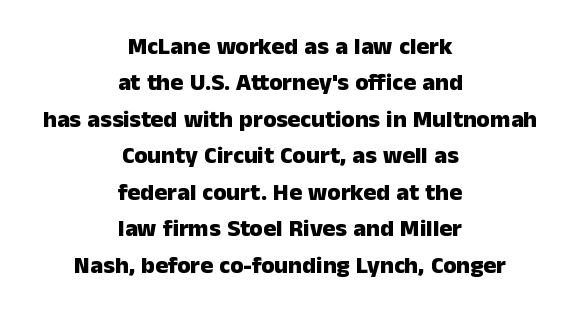
{"italic": "no", "bold": "yes", "underline": "no", "align": "center", "line_spacing": "normal", "line_spacing_ratio": 1.52, "letter_spacing": "normal", "letter_spacing_em": 0.0, "glyph_px": 24}
